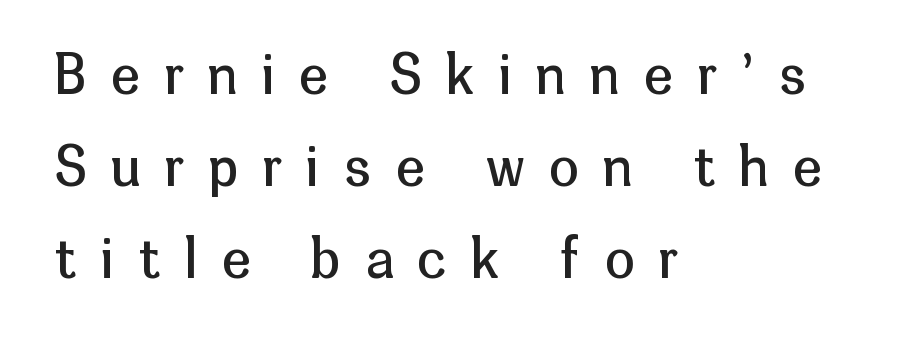
Q: Is the text bold? A: No.
Q: Is the text italic (slanted)? A: No, it is upright.
Q: Is the typeface a serif or a sans-serif typeface? A: Sans-serif.
Q: Is the text underlined? A: No.
Q: How is the paragraph aligned? A: Left-aligned.
Q: Is the spacing between letters normal or unusually wide? A: Unusually wide.
Q: Width (condensed, normal, or wide)? A: Normal.
Q: Stroke contrast? A: Low.
Q: x-height? A: Medium.
Q: Monospaced? A: No.
